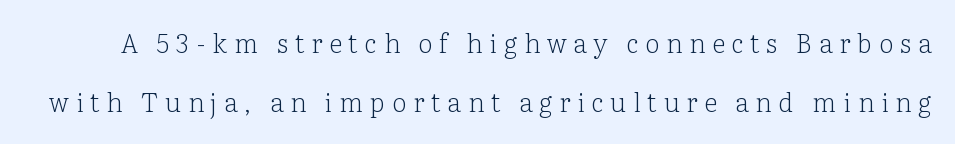
{"italic": "no", "bold": "no", "underline": "no", "line_spacing": "loose", "line_spacing_ratio": 2.28, "letter_spacing": "wide", "letter_spacing_em": 0.26, "glyph_px": 26}
